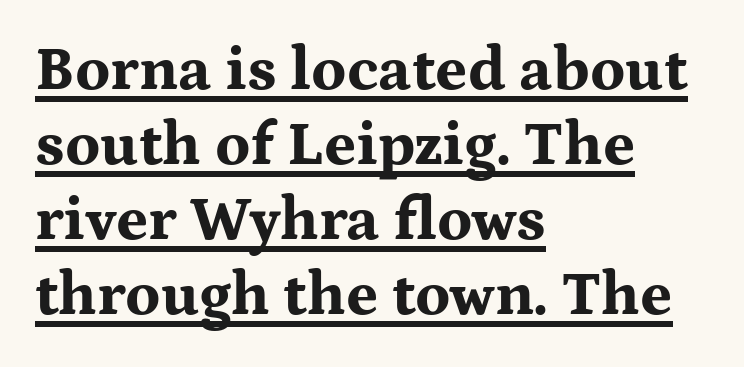
{"serif": "yes", "italic": "no", "bold": "yes", "weight": "bold", "width": "wide", "stroke_contrast": "medium", "x_height": "medium", "monospaced": "no", "underline": "yes", "align": "left", "line_spacing_ratio": 1.21, "letter_spacing": "normal", "letter_spacing_em": 0.0, "glyph_px": 62}
